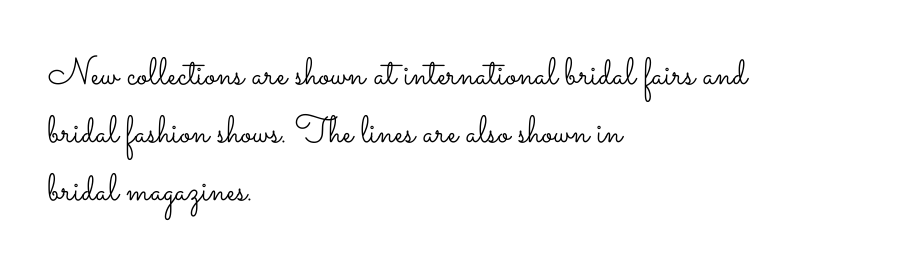
The image shows 38 px light, wide type; set left-aligned, normal line spacing (1.53x), normal letter spacing, not underlined; low stroke contrast and a small x-height.
